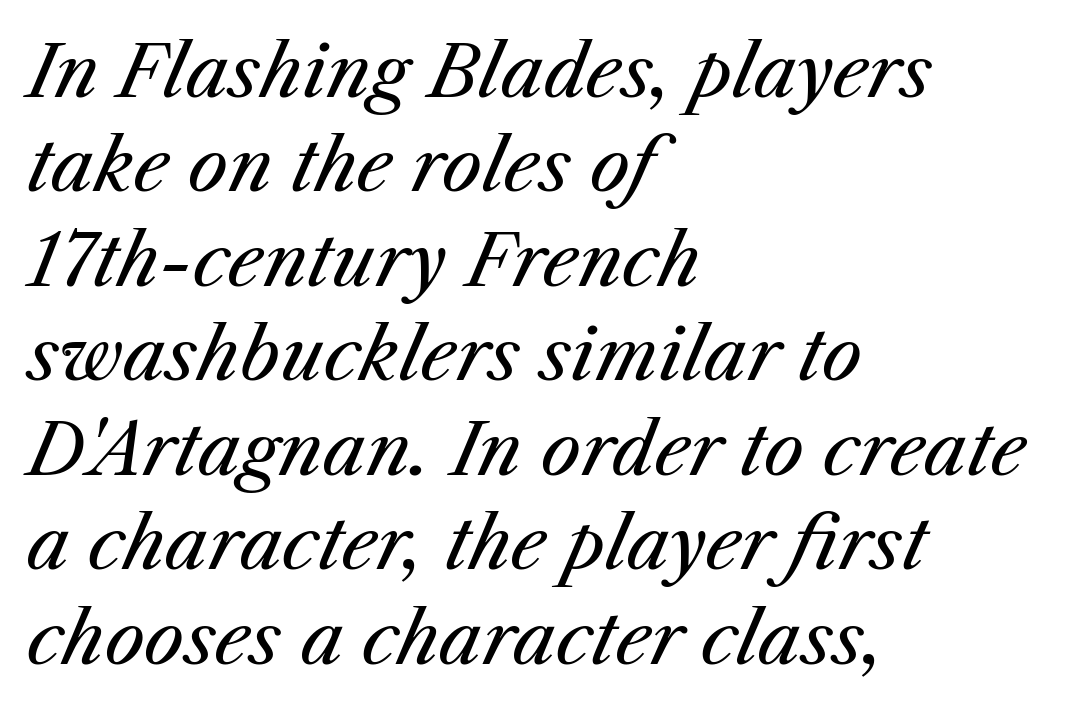
Q: Is the text bold? A: No.
Q: Is the text italic (slanted)? A: Yes, it leans right by about 25 degrees.
Q: Is the text underlined? A: No.
Q: How is the paragraph aligned? A: Left-aligned.
Q: Is the spacing between letters normal or unusually wide? A: Normal.
Q: Is the spacing between lines tight, normal or loose? A: Normal.
Q: Width (condensed, normal, or wide)? A: Normal.
Q: Stroke contrast? A: Medium.
Q: x-height? A: Medium.
Q: Monospaced? A: No.
